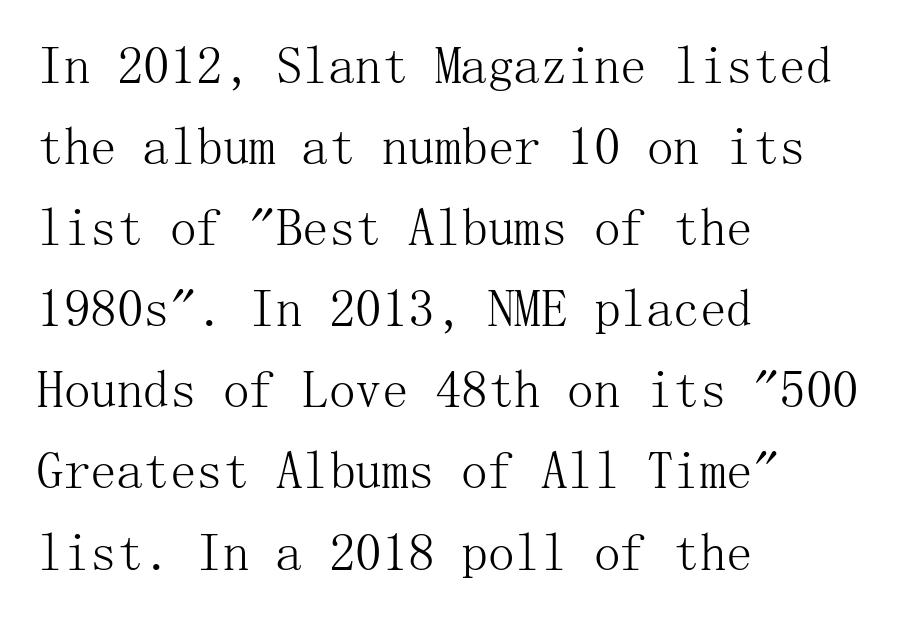
I'd call this a serif setting — the letters wear small feet. Each stroke keeps to a modest, everyday thickness or less. Line spacing here is normal. Does extra space separate the letters? No, they use regular spacing.
